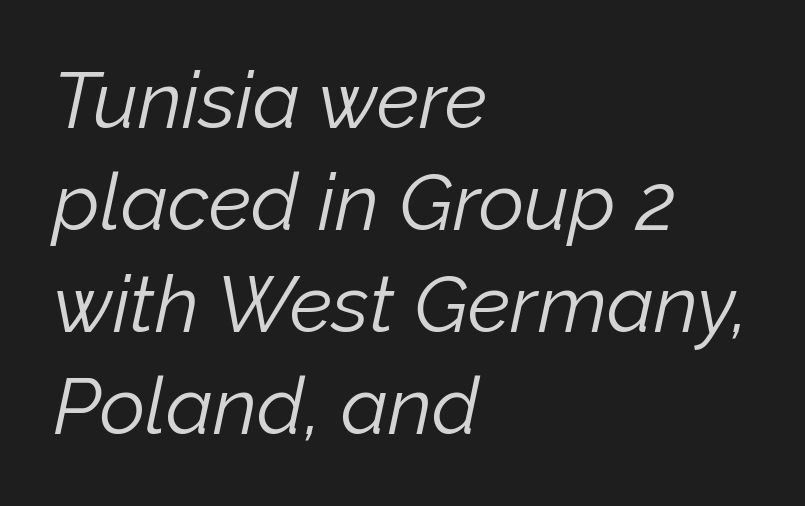
The image shows 79 px light type, italic (leaning right); set left-aligned, normal line spacing (1.29x), normal letter spacing, not underlined; low stroke contrast and a medium x-height.
